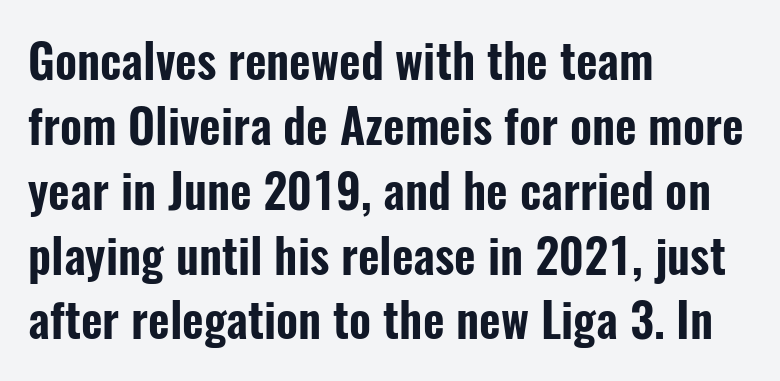
{"serif": "no", "italic": "no", "width": "condensed", "stroke_contrast": "low", "x_height": "medium", "monospaced": "no", "underline": "no", "align": "left", "line_spacing": "normal", "line_spacing_ratio": 1.38, "letter_spacing": "normal", "letter_spacing_em": 0.0, "glyph_px": 47}
